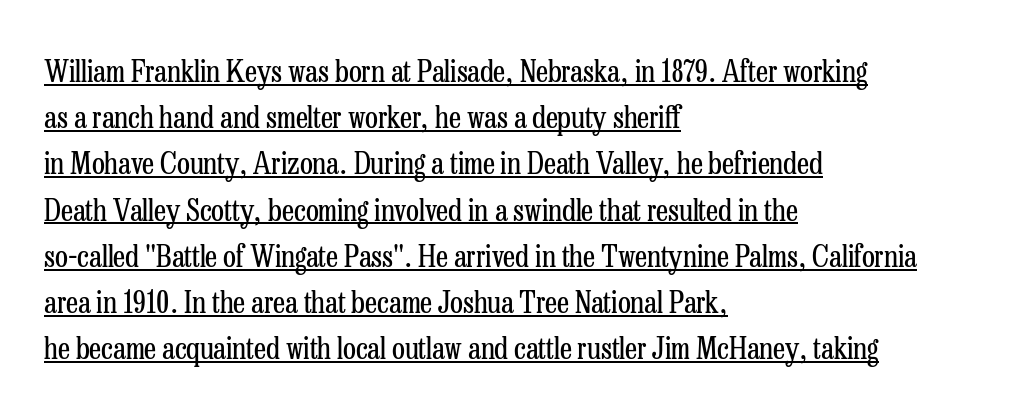
{"serif": "yes", "italic": "no", "bold": "no", "weight": "regular", "width": "condensed", "stroke_contrast": "low", "x_height": "medium", "monospaced": "no", "underline": "yes", "align": "left", "line_spacing": "normal", "line_spacing_ratio": 1.54, "letter_spacing": "normal", "letter_spacing_em": 0.0, "glyph_px": 30}
